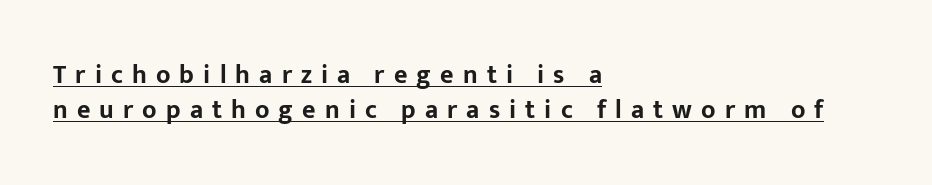
Q: Is the text bold? A: Yes.
Q: Is the text italic (slanted)? A: No, it is upright.
Q: Is the text underlined? A: Yes.
Q: How is the paragraph aligned? A: Left-aligned.
Q: Is the spacing between letters normal or unusually wide? A: Unusually wide.
Q: Is the spacing between lines tight, normal or loose? A: Normal.
